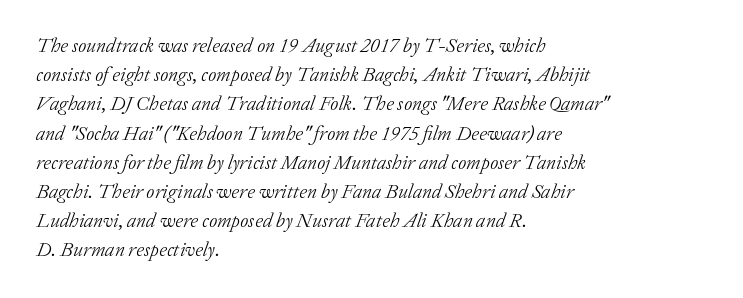
{"italic": "yes", "lean": "right", "slant_degrees": 20, "bold": "no", "underline": "no", "align": "left", "line_spacing": "normal", "line_spacing_ratio": 1.46, "letter_spacing": "normal", "letter_spacing_em": 0.0, "glyph_px": 20}
